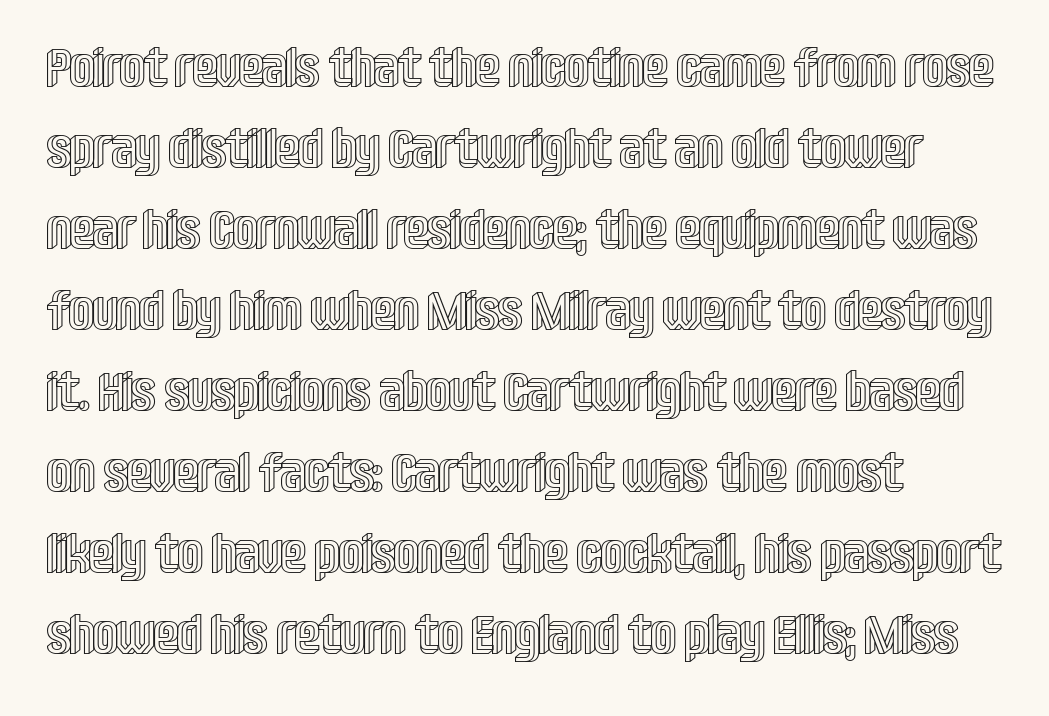
The image shows 54 px condensed type, upright; set left-aligned, normal line spacing (1.5x), normal letter spacing, not underlined; a large x-height.
